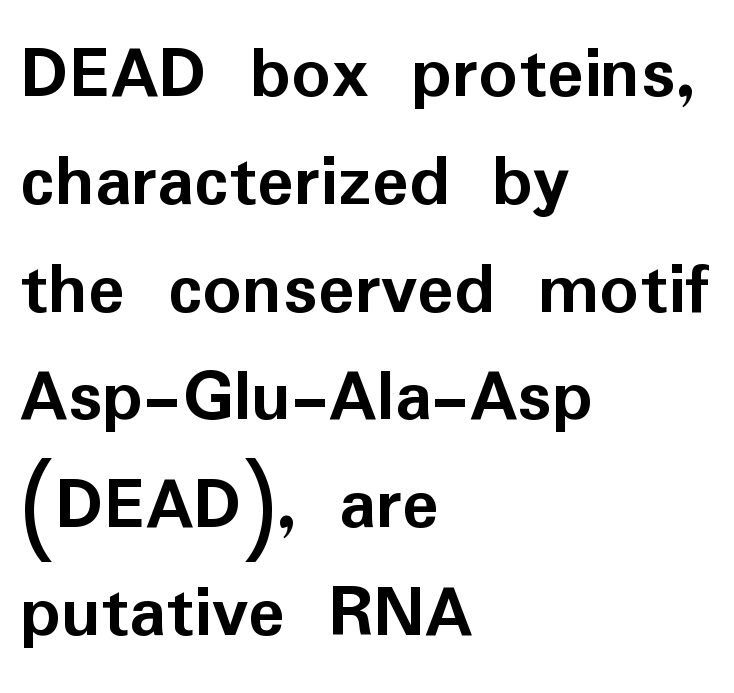
The typeface chosen for these lines omits serifs. Rendered with straight, roman letterforms. Default kerning and tracking; the words read as compact shapes. Left-aligned paragraph, ragged on the right. The font is running at its bold setting.
